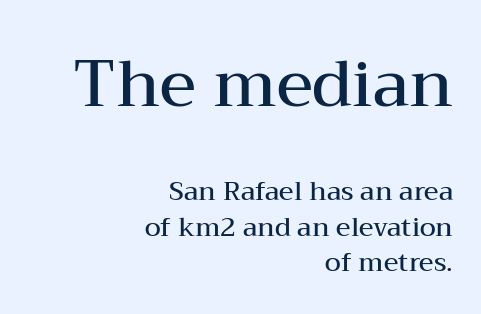
Is there any slant? The stems are plumb. Is this a fixed-width face? No — the glyphs have proportional, varying widths. How would I describe the line gaps? Plain and ordinary. Stroke terminals: seriffed. The letters sit at their default tracking, neither squeezed nor spread.
